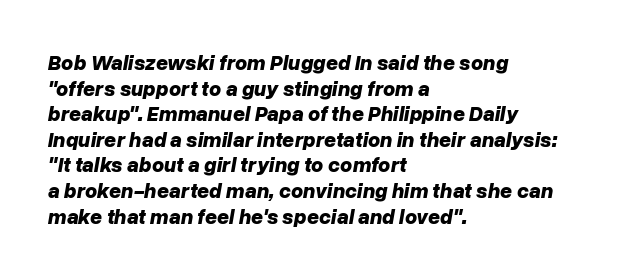
{"italic": "yes", "lean": "right", "slant_degrees": 10, "bold": "yes", "underline": "no", "align": "left", "line_spacing_ratio": 1.22, "letter_spacing": "normal", "letter_spacing_em": 0.0, "glyph_px": 21}
